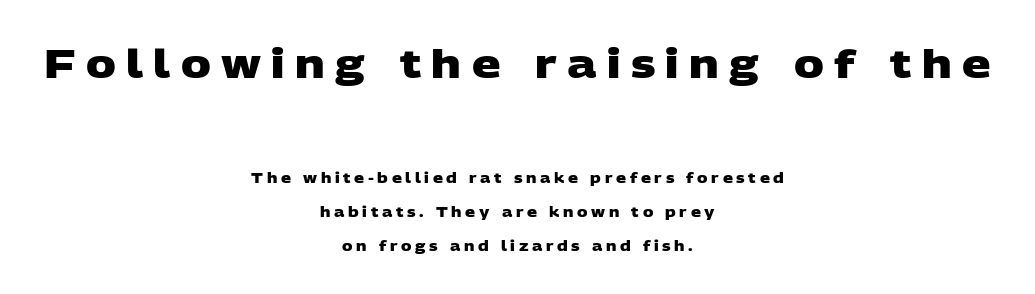
Look at the glyph heights: the upper group is clearly the bigger setting. Loose tracking; the words dissolve into strings of separated letters. Bare-footed words on every line. The vertical gap from one line to the next is large. The glyphs in this specimen are sans serif.
